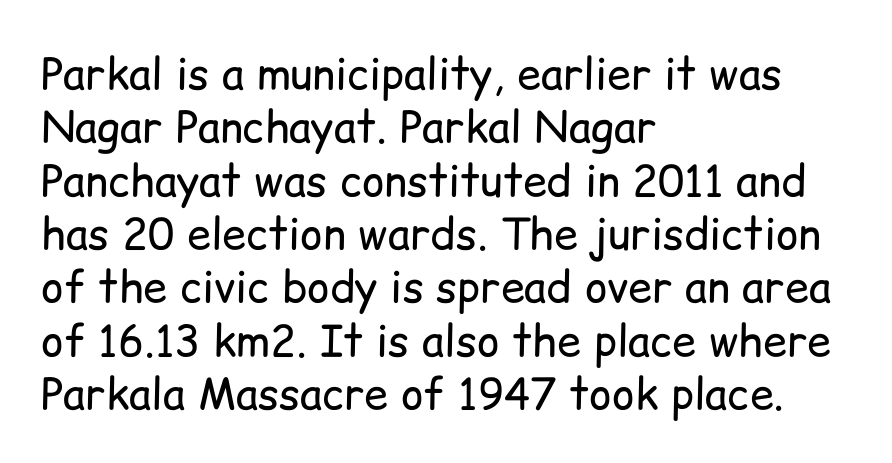
The image shows 43 px regular-weight sans-serif type, upright; set left-aligned, line spacing 1.24x, normal letter spacing, not underlined; low stroke contrast and a medium x-height.
